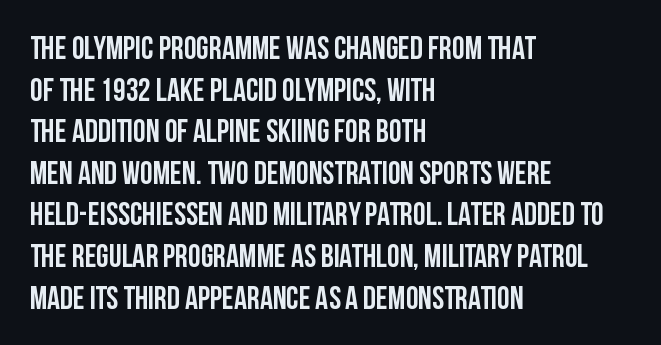
The image shows 32 px semibold, condensed sans-serif type, upright; set left-aligned, normal line spacing (1.3x), normal letter spacing, not underlined; low stroke contrast and a large x-height.
